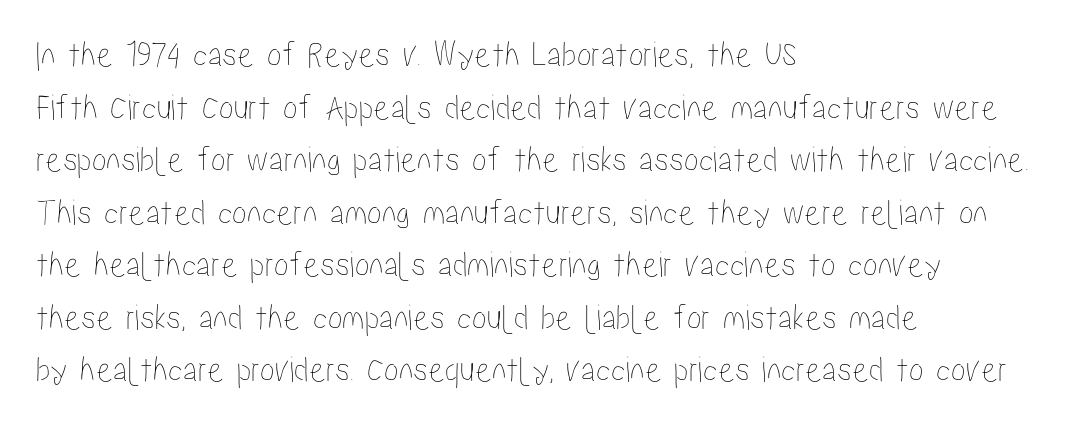
Q: Is the text italic (slanted)? A: No, it is upright.
Q: Is the text underlined? A: No.
Q: How is the paragraph aligned? A: Left-aligned.
Q: Is the spacing between letters normal or unusually wide? A: Normal.
Q: Is the spacing between lines tight, normal or loose? A: Normal.
Q: Width (condensed, normal, or wide)? A: Condensed.
Q: Stroke contrast? A: Low.
Q: x-height? A: Medium.
Q: Monospaced? A: No.
